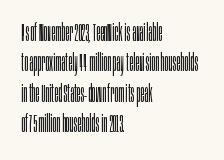
The type sits square on the baseline with zero lean. Only glyphs here, with clear space below each row. This sample is left-justified, so line endings fall wherever the words run out. Nothing unusual about the tracking: characters are spaced as the font intends. No extra ink here — the face is not bold.
